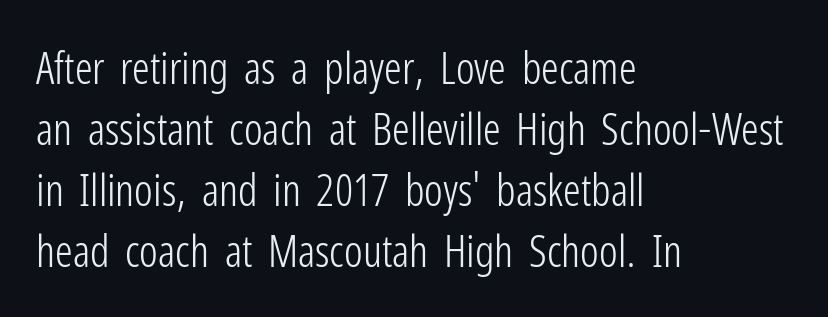
The image shows 44 px light, condensed sans-serif type, upright; set left-aligned, normal line spacing (1.39x), normal letter spacing, not underlined; low stroke contrast and a medium x-height.
